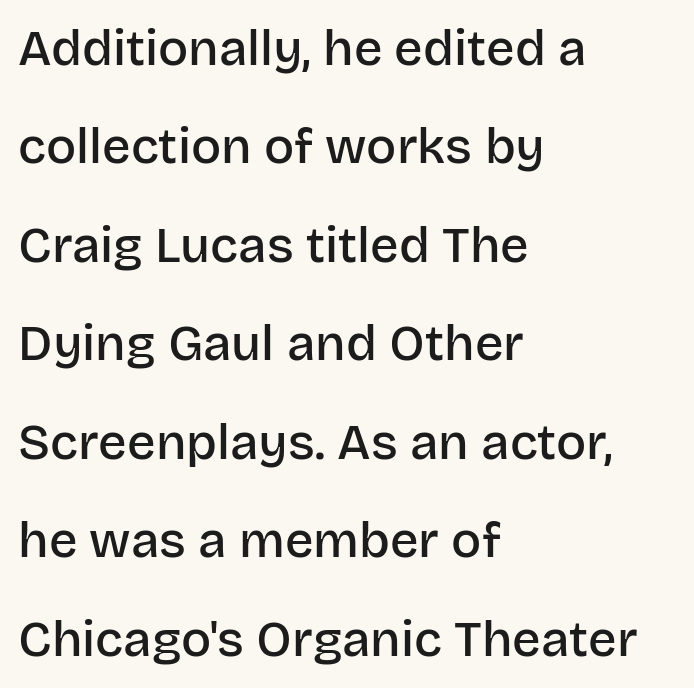
The image shows 50 px semibold sans-serif type, upright; set left-aligned, loose line spacing (1.97x), normal letter spacing, not underlined; low stroke contrast and a large x-height.
